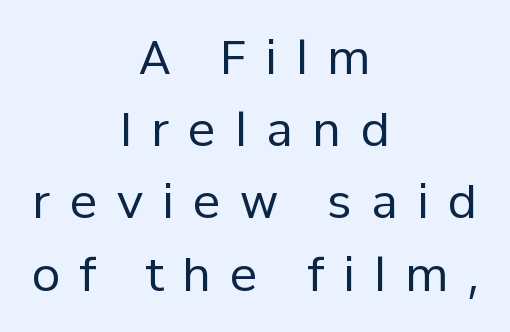
Character widths vary here, with narrow letters taking less room than wide ones. The letters look calm and open, with moderate or lighter stems. The typeface chosen for these lines omits serifs. The line-height multiplier appears to be the usual default. Posture: straight, roman, zero tilt.
